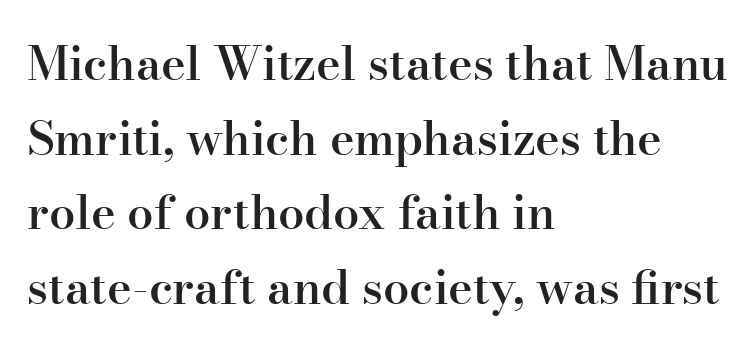
{"serif": "yes", "italic": "no", "bold": "semi", "weight": "semibold", "width": "normal", "stroke_contrast": "high", "x_height": "small", "monospaced": "no", "underline": "no", "align": "left", "line_spacing": "normal", "line_spacing_ratio": 1.59, "letter_spacing": "normal", "letter_spacing_em": 0.0, "glyph_px": 47}
